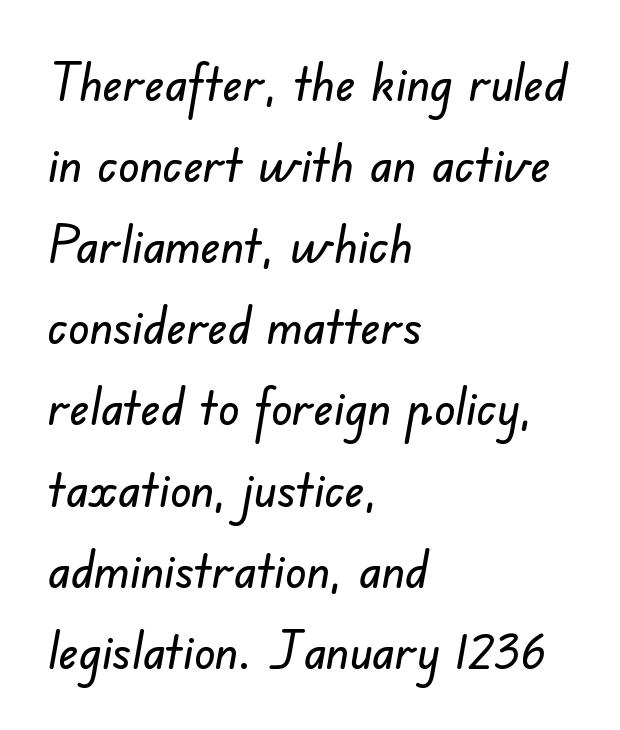
{"serif": "no", "width": "normal", "stroke_contrast": "low", "x_height": "small", "monospaced": "no", "underline": "no", "align": "left", "line_spacing": "normal", "line_spacing_ratio": 1.56, "letter_spacing": "normal", "letter_spacing_em": 0.0, "glyph_px": 52}
